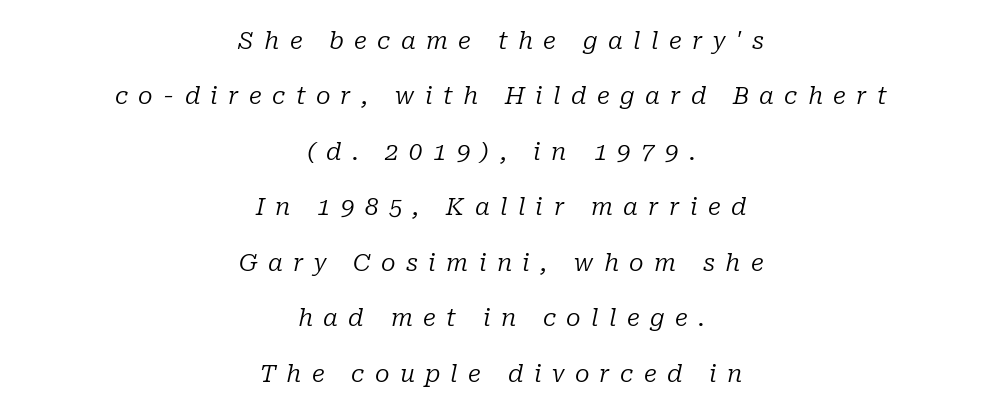
The image shows 24 px text type, italic (leaning right); set centered, loose line spacing (2.31x), unusually wide letter spacing (+0.43 em), not underlined.
